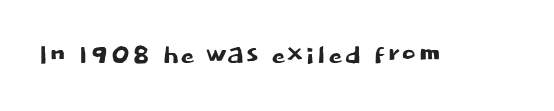
Letters rest on an invisible, unmarked baseline. Between one letter and the next there's only the usual sliver of space. Vertical strokes here are truly vertical. The rendering uses natural spacing where letterforms have individual widths. The face used here is a sans, in the tradition of grotesques and geometrics.
